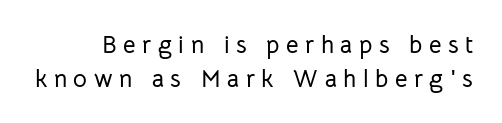
Q: Is the text italic (slanted)? A: No, it is upright.
Q: Is the text underlined? A: No.
Q: Is the spacing between letters normal or unusually wide? A: Unusually wide.
Q: Is the spacing between lines tight, normal or loose? A: Normal.
